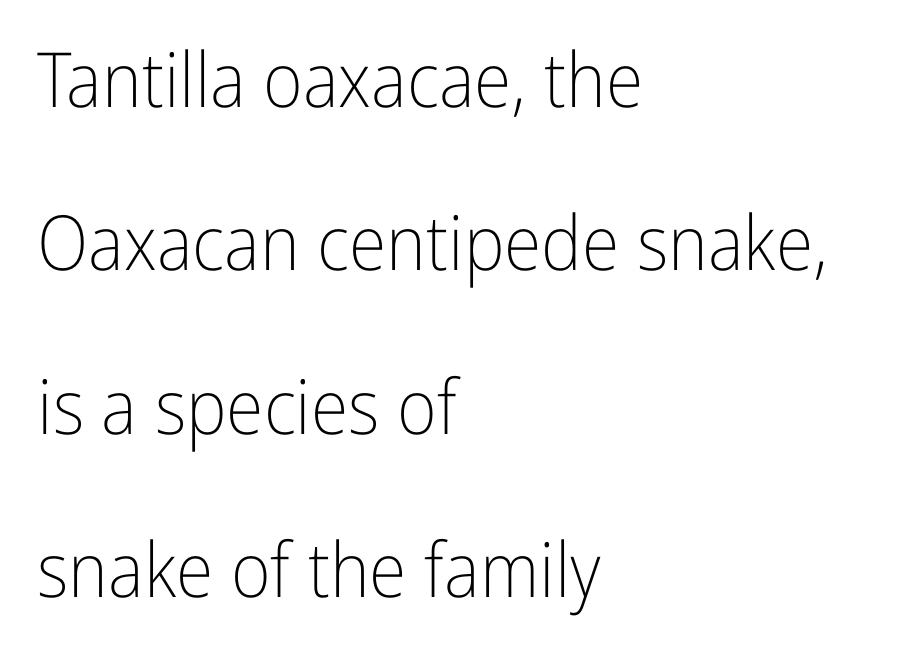
The letters advance in unequal steps, a hallmark of proportional type. No italicization has been applied; the sample stays upright. Observe the absence of serifs on each vertical stroke in this sample. Heft: none added — not bold.
